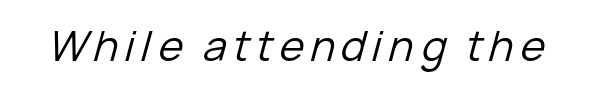
Q: Is the text bold? A: No.
Q: Is the text italic (slanted)? A: Yes, it leans right by about 15 degrees.
Q: Is the text underlined? A: No.
Q: Width (condensed, normal, or wide)? A: Normal.
Q: Stroke contrast? A: Low.
Q: x-height? A: Medium.
Q: Monospaced? A: No.
